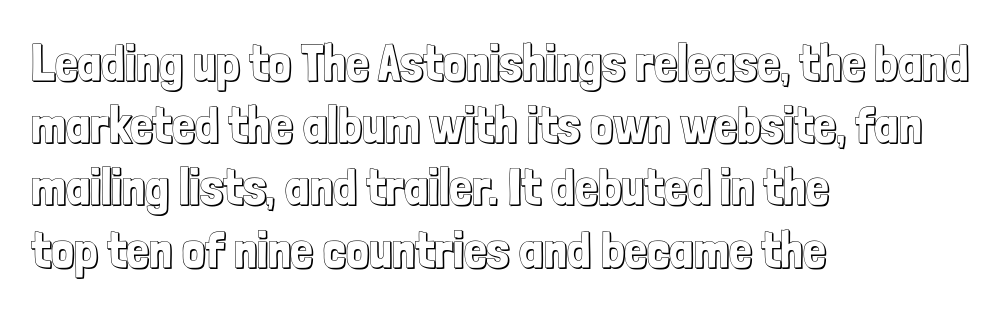
The image shows 51 px condensed type, upright; set left-aligned, line spacing 1.22x, normal letter spacing, not underlined; a medium x-height.
